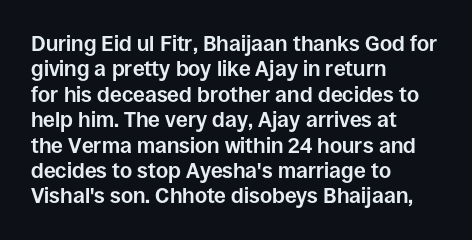
The gaps between neighbouring characters are ordinary and unremarkable. Heavy, bold letterforms. Posture: straight, roman, zero tilt. Caption: multi-line text, flush left, ragged right. Clear beneath every line of the passage.
